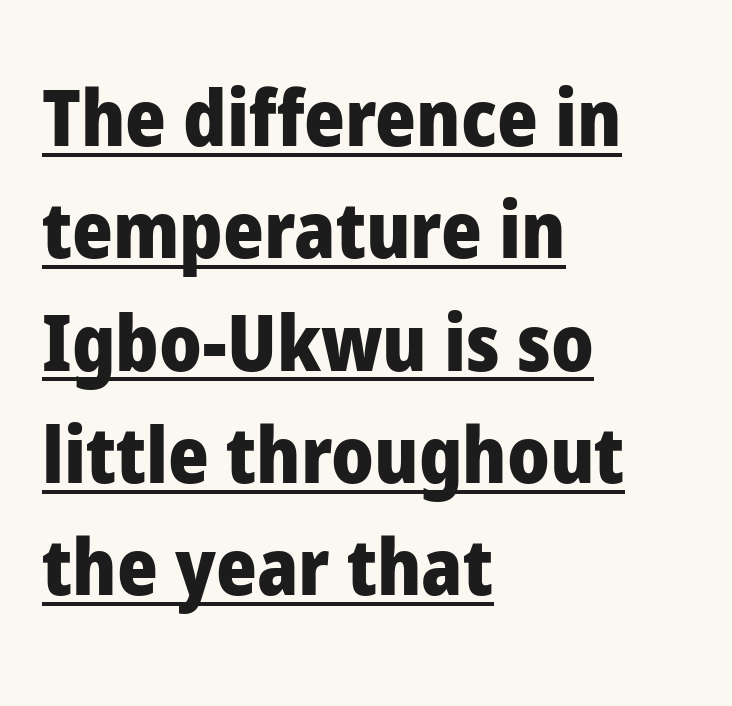
The image shows 78 px heavy sans-serif type, upright; set left-aligned, normal line spacing (1.44x), normal letter spacing, underlined; low stroke contrast and a medium x-height.
